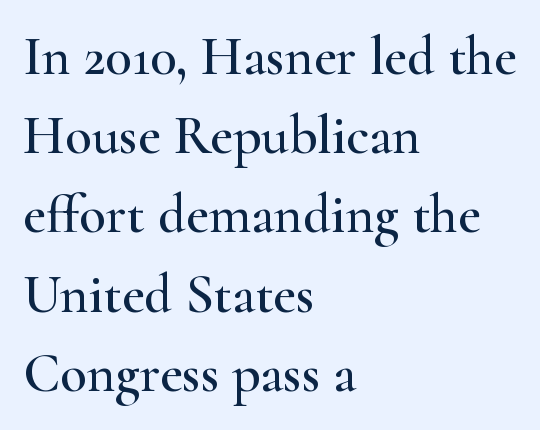
Q: Is the text italic (slanted)? A: No, it is upright.
Q: Is the typeface a serif or a sans-serif typeface? A: Serif.
Q: Is the text underlined? A: No.
Q: How is the paragraph aligned? A: Left-aligned.
Q: Is the spacing between letters normal or unusually wide? A: Normal.
Q: Is the spacing between lines tight, normal or loose? A: Normal.
Q: Width (condensed, normal, or wide)? A: Wide.
Q: Stroke contrast? A: High.
Q: x-height? A: Small.
Q: Monospaced? A: No.
